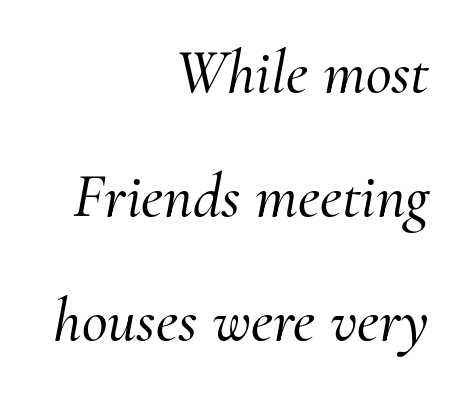
The face used here is rendered with its standard letterfit. You can tell from the footed stems that serif type was used. The line-height multiplier appears high, well above default. Quick note: italic. Right-aligned paragraph, ragged on the left. The specimen omits any rule beneath the text block's lines.
